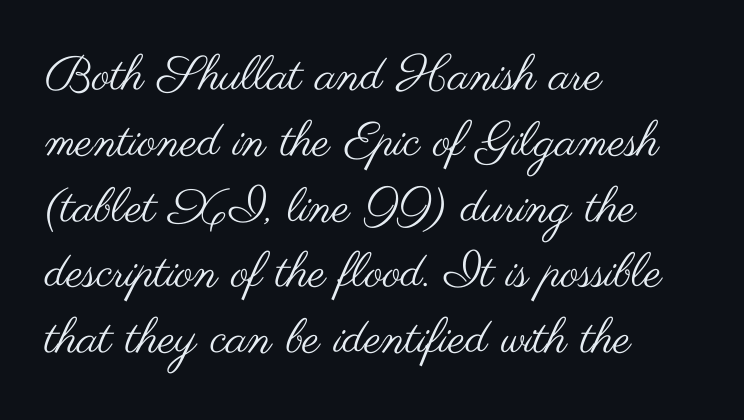
The image shows 48 px regular-weight, wide sans-serif type; set left-aligned, normal line spacing (1.37x), normal letter spacing, not underlined; medium stroke contrast and a small x-height.
